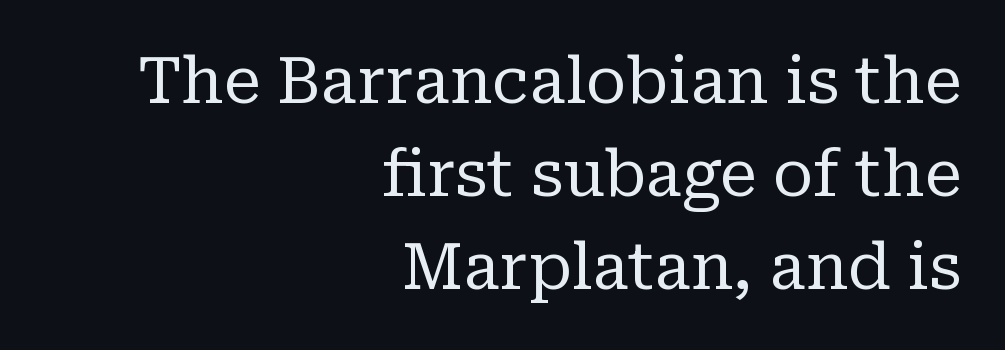
The image shows 63 px regular-weight serif type, upright; set right-aligned, normal line spacing (1.48x), normal letter spacing, not underlined; low stroke contrast and a medium x-height.
